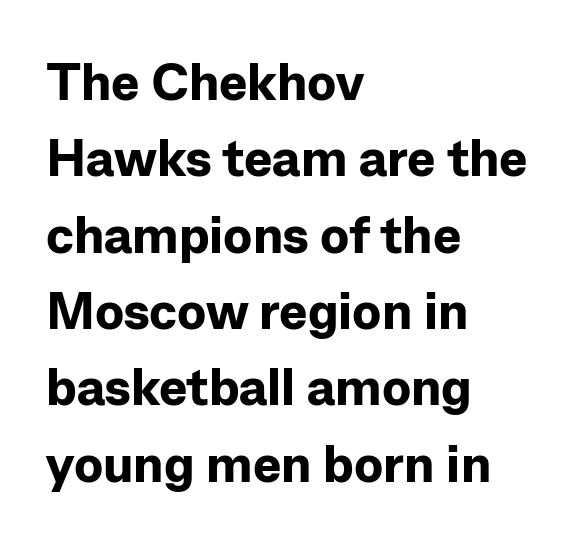
Q: Is the text bold? A: Yes.
Q: Is the text italic (slanted)? A: No, it is upright.
Q: Is the typeface a serif or a sans-serif typeface? A: Sans-serif.
Q: Is the text underlined? A: No.
Q: How is the paragraph aligned? A: Left-aligned.
Q: Is the spacing between letters normal or unusually wide? A: Normal.
Q: Is the spacing between lines tight, normal or loose? A: Normal.
Q: Width (condensed, normal, or wide)? A: Normal.
Q: Stroke contrast? A: Low.
Q: x-height? A: Medium.
Q: Monospaced? A: No.
